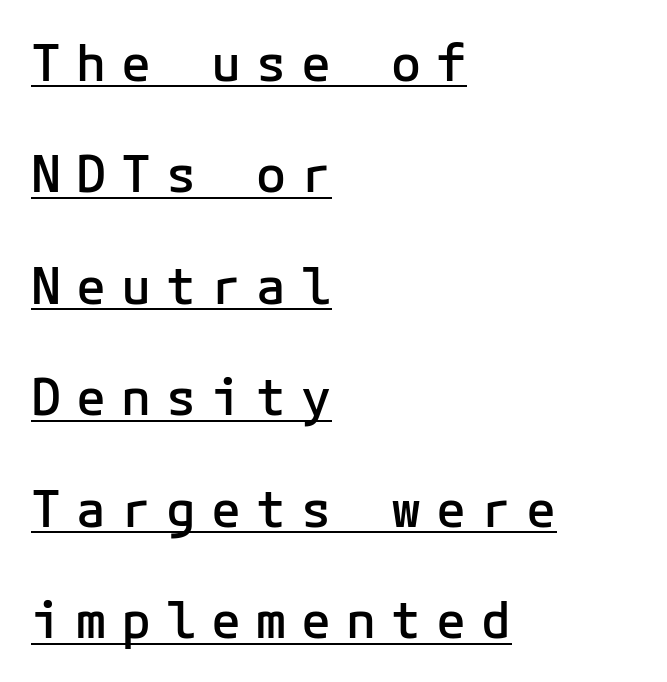
Stems and bowls a touch heavier than normal — semibold. Nope, not italic — everything's standing straight. This is underlined copy, the kind a proofreader might mark for attention. Leading is clearly above the norm, producing a sparse column. Display-style spreading of the glyphs; the letterfit is very open.
